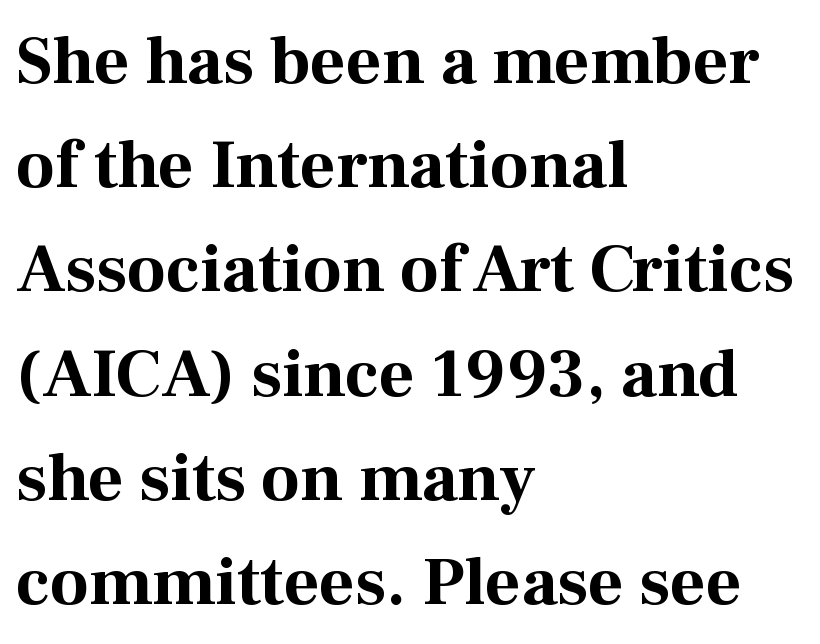
{"serif": "yes", "italic": "no", "bold": "yes", "weight": "bold", "width": "normal", "stroke_contrast": "medium", "x_height": "medium", "monospaced": "no", "underline": "no", "align": "left", "line_spacing": "normal", "line_spacing_ratio": 1.51, "letter_spacing": "normal", "letter_spacing_em": 0.0, "glyph_px": 69}
